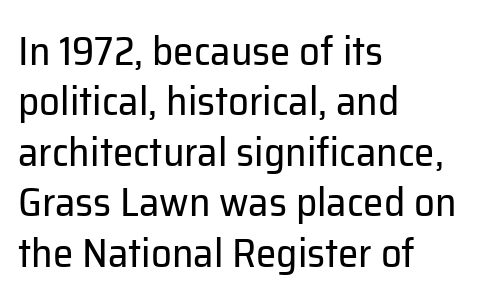
Q: Is the text bold? A: No.
Q: Is the text italic (slanted)? A: No, it is upright.
Q: Is the typeface a serif or a sans-serif typeface? A: Sans-serif.
Q: Is the text underlined? A: No.
Q: How is the paragraph aligned? A: Left-aligned.
Q: Is the spacing between letters normal or unusually wide? A: Normal.
Q: Width (condensed, normal, or wide)? A: Normal.
Q: Stroke contrast? A: Low.
Q: x-height? A: Medium.
Q: Monospaced? A: No.
